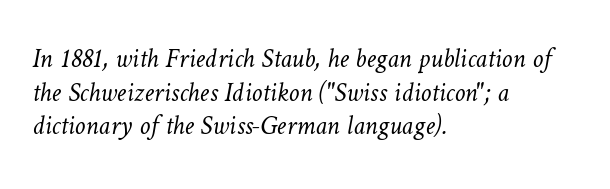
Is the type heavy? It reads as light-to-regular instead. This block has exactly the height ordinary leading produces. Teacher's note: observe the even left margin — that is flush-left alignment. Beneath every word, the page is bare. The letterforms sit shoulder to shoulder at normal distance.
